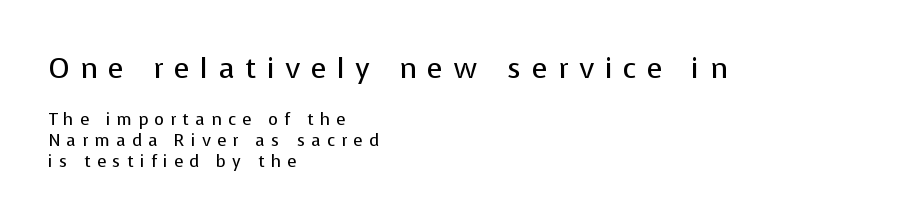
{"serif": "no", "italic": "no", "bold": "no", "weight": "regular", "width": "normal", "stroke_contrast": "low", "x_height": "medium", "monospaced": "no", "underline": "no", "align": "left", "line_spacing_ratio": 1.23, "letter_spacing": "wide", "letter_spacing_em": 0.36, "larger_block": "first", "size_ratio": 1.71, "glyph_px": 29}
